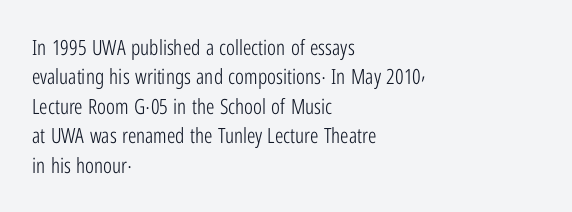
Q: Is the text bold? A: No.
Q: Is the text italic (slanted)? A: No, it is upright.
Q: Is the text underlined? A: No.
Q: How is the paragraph aligned? A: Left-aligned.
Q: Is the spacing between letters normal or unusually wide? A: Normal.
Q: Is the spacing between lines tight, normal or loose? A: Normal.
